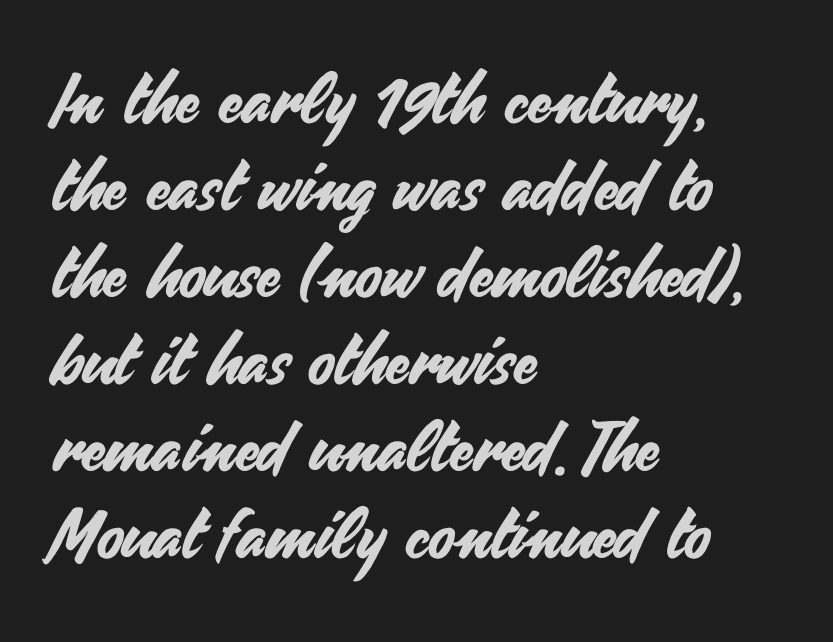
{"serif": "no", "width": "normal", "stroke_contrast": "medium", "x_height": "small", "monospaced": "no", "underline": "no", "align": "left", "line_spacing": "normal", "line_spacing_ratio": 1.26, "letter_spacing": "normal", "letter_spacing_em": 0.0, "glyph_px": 69}
